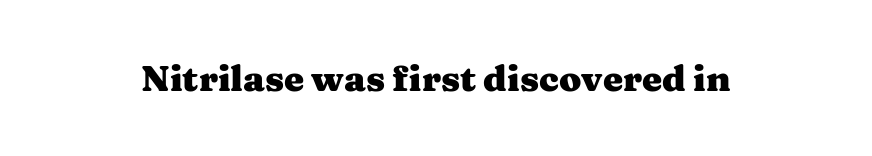
The image shows 36 px heavy, wide serif type, upright; set normal letter spacing, not underlined; medium stroke contrast and a medium x-height.
